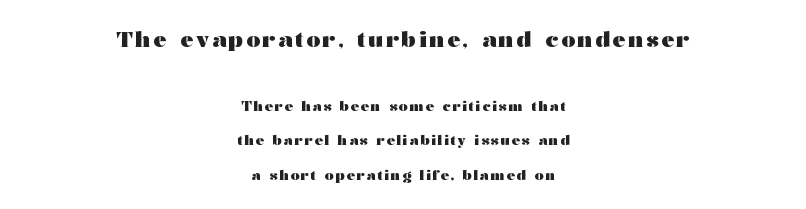
The image shows 22 px bold type, upright; set centered, loose line spacing (2.46x), not underlined; the first (top) block is 1.57x larger.
